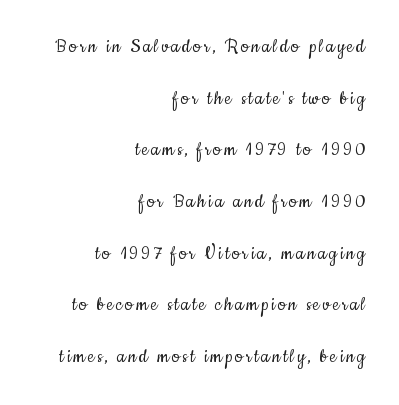
The image shows 22 px text type; set right-aligned, loose line spacing (2.35x), not underlined.
